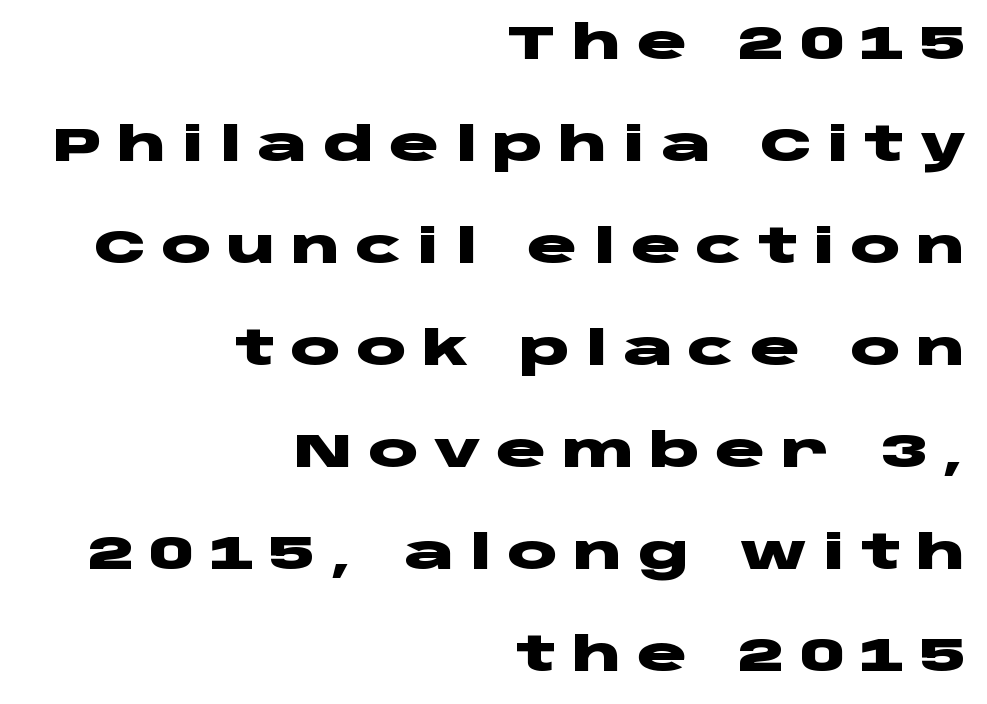
Q: Is the text bold? A: Yes.
Q: Is the text italic (slanted)? A: No, it is upright.
Q: Is the typeface a serif or a sans-serif typeface? A: Sans-serif.
Q: Is the text underlined? A: No.
Q: How is the paragraph aligned? A: Right-aligned.
Q: Is the spacing between letters normal or unusually wide? A: Unusually wide.
Q: Is the spacing between lines tight, normal or loose? A: Loose.
Q: Width (condensed, normal, or wide)? A: Wide.
Q: Stroke contrast? A: Low.
Q: x-height? A: Large.
Q: Monospaced? A: No.
